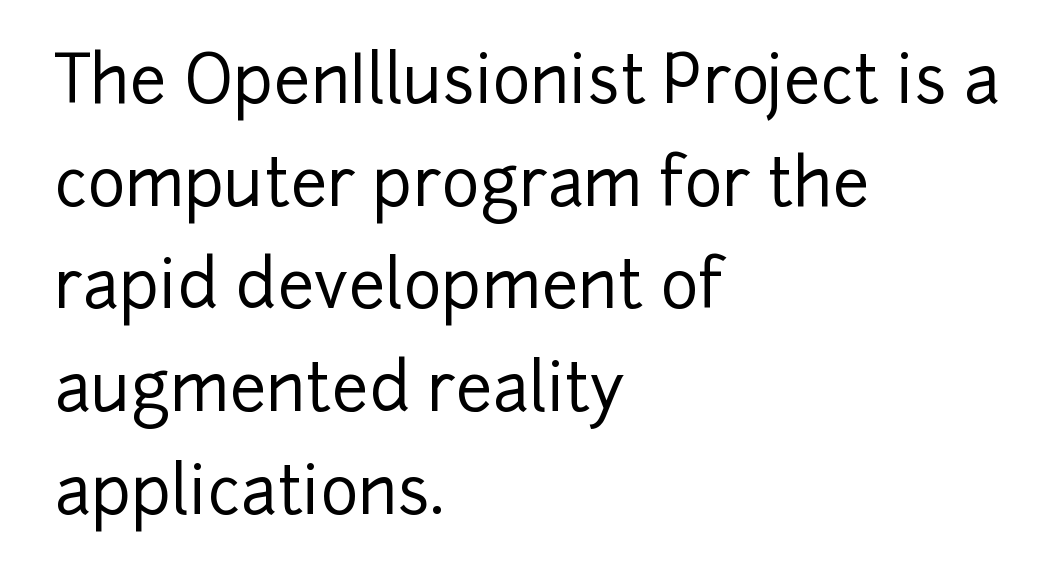
{"serif": "no", "italic": "no", "width": "normal", "stroke_contrast": "low", "x_height": "medium", "monospaced": "no", "underline": "no", "align": "left", "line_spacing": "normal", "line_spacing_ratio": 1.58, "letter_spacing": "normal", "letter_spacing_em": 0.0, "glyph_px": 65}
